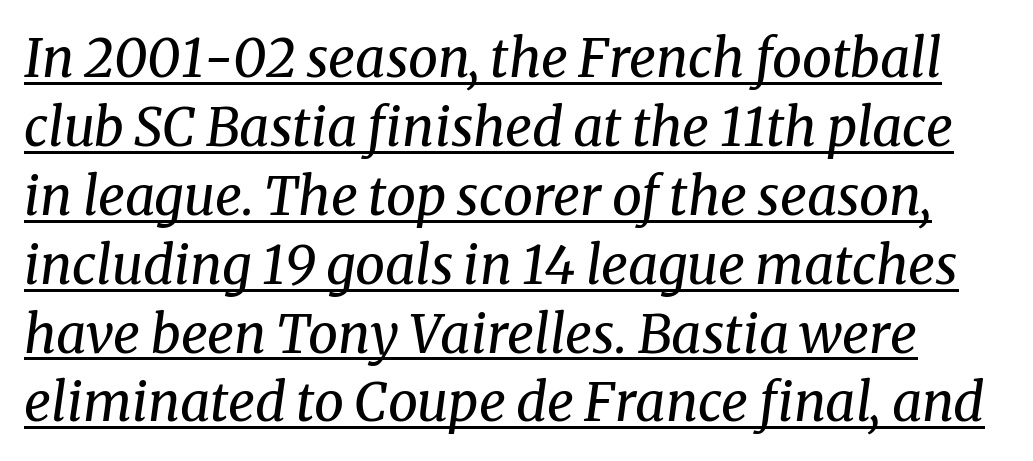
Q: Is the text bold? A: No.
Q: Is the text italic (slanted)? A: Yes, it leans right by about 8 degrees.
Q: Is the typeface a serif or a sans-serif typeface? A: Serif.
Q: Is the text underlined? A: Yes.
Q: Is the spacing between letters normal or unusually wide? A: Normal.
Q: Is the spacing between lines tight, normal or loose? A: Normal.
Q: Width (condensed, normal, or wide)? A: Normal.
Q: Stroke contrast? A: Medium.
Q: x-height? A: Medium.
Q: Monospaced? A: No.
